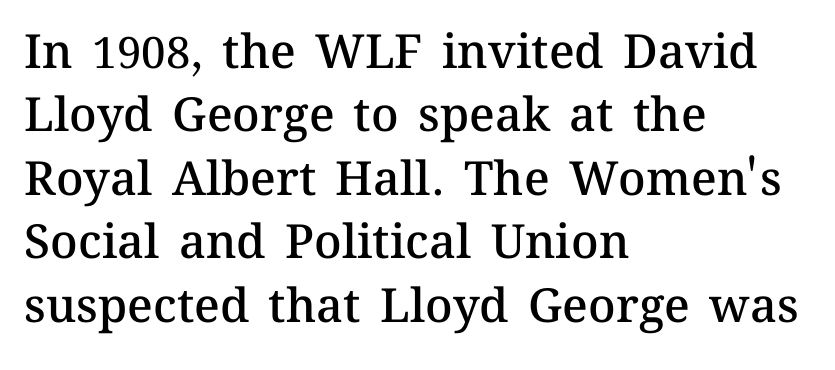
Q: Is the text bold? A: Semi-bold.
Q: Is the text italic (slanted)? A: No, it is upright.
Q: Is the text underlined? A: No.
Q: How is the paragraph aligned? A: Left-aligned.
Q: Is the spacing between letters normal or unusually wide? A: Normal.
Q: Is the spacing between lines tight, normal or loose? A: Normal.
Q: Width (condensed, normal, or wide)? A: Normal.
Q: Stroke contrast? A: Medium.
Q: x-height? A: Medium.
Q: Monospaced? A: No.
